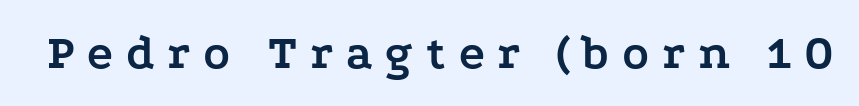
The letters stand upright; this is a roman face. Type without underlining. Do the characters align in a grid? No, the font is proportional. The tracking jumps out immediately: characters are airy and widely separated.
